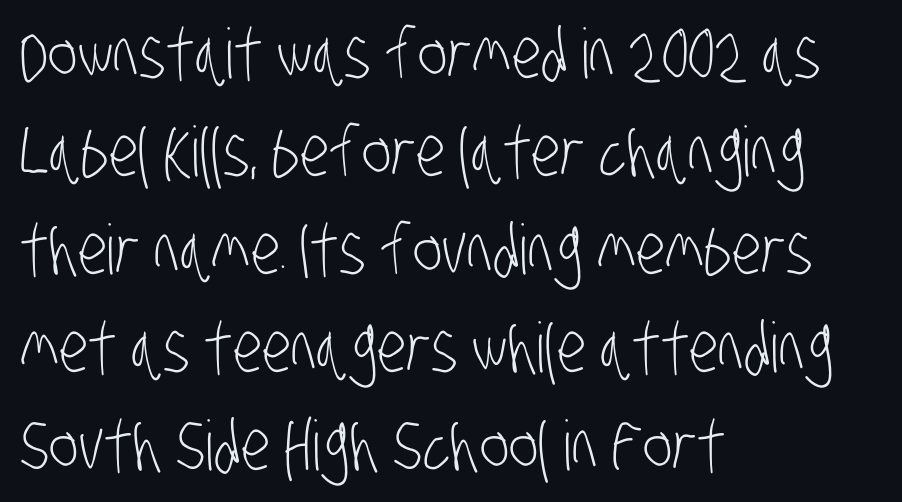
Q: Is the text bold? A: No.
Q: Is the typeface a serif or a sans-serif typeface? A: Sans-serif.
Q: Is the text underlined? A: No.
Q: How is the paragraph aligned? A: Left-aligned.
Q: Is the spacing between letters normal or unusually wide? A: Normal.
Q: Is the spacing between lines tight, normal or loose? A: Normal.
Q: Width (condensed, normal, or wide)? A: Condensed.
Q: Stroke contrast? A: Low.
Q: x-height? A: Large.
Q: Monospaced? A: No.
